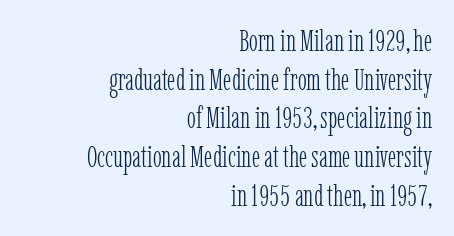
Q: Is the text bold? A: No.
Q: Is the text italic (slanted)? A: No, it is upright.
Q: Is the typeface a serif or a sans-serif typeface? A: Serif.
Q: Is the text underlined? A: No.
Q: How is the paragraph aligned? A: Right-aligned.
Q: Is the spacing between letters normal or unusually wide? A: Normal.
Q: Is the spacing between lines tight, normal or loose? A: Normal.
Q: Width (condensed, normal, or wide)? A: Condensed.
Q: Stroke contrast? A: Low.
Q: x-height? A: Medium.
Q: Monospaced? A: No.
